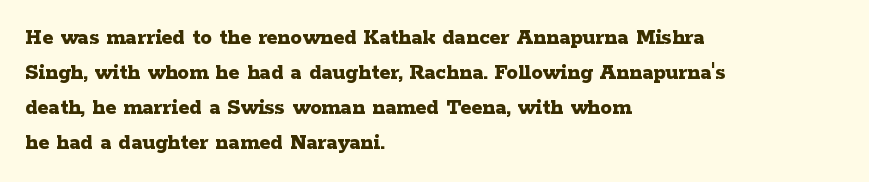
Q: Is the text bold? A: Yes.
Q: Is the text italic (slanted)? A: No, it is upright.
Q: Is the text underlined? A: No.
Q: How is the paragraph aligned? A: Left-aligned.
Q: Is the spacing between letters normal or unusually wide? A: Normal.
Q: Is the spacing between lines tight, normal or loose? A: Normal.
